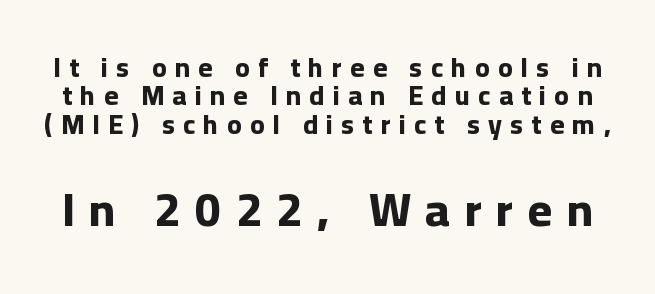
The image shows 47 px bold sans-serif type, upright; set tight line spacing (1.05x), unusually wide letter spacing (+0.31 em), not underlined; the second (bottom) block is 1.74x larger; low stroke contrast and a medium x-height.
